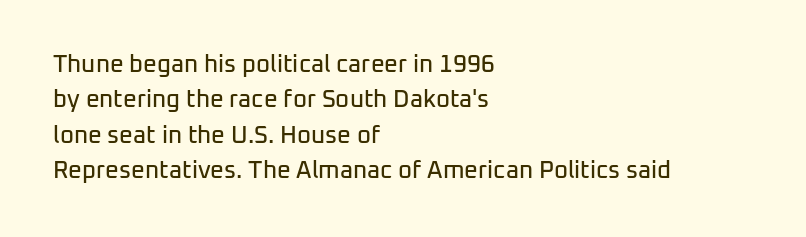
The image shows 24 px text type, upright; set left-aligned, normal line spacing (1.47x), normal letter spacing, not underlined.
